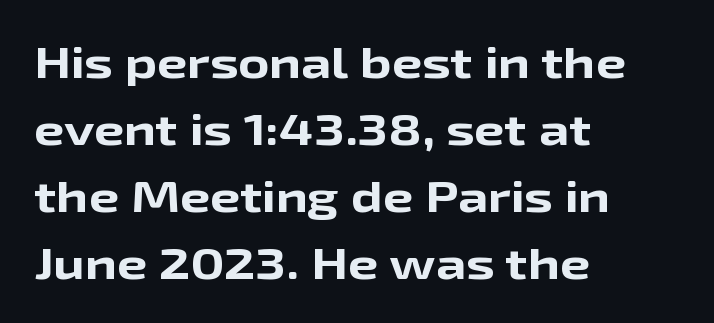
Typeset ragged right — the left edge is the straight one. The letters stand straight up with perfectly vertical stems. A typesetter would call this proportional, since set widths differ per character. The letterforms sit shoulder to shoulder at normal distance. Check the space under the baseline: it is left empty.
